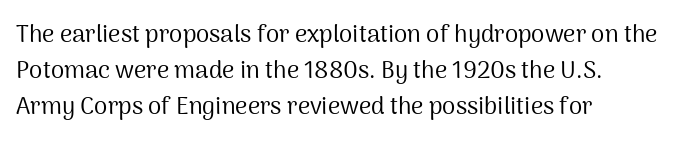
The setting favours the left margin, as ordinary paragraphs usually do. Upright lettering throughout. Letter spacing: default. No chunkiness to these letters — they're not bold.
